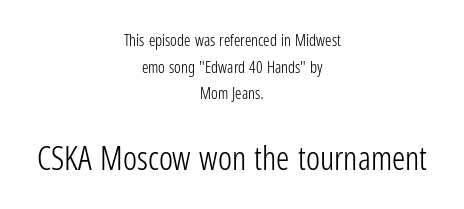
{"serif": "no", "italic": "no", "bold": "no", "weight": "light", "width": "condensed", "stroke_contrast": "low", "x_height": "medium", "monospaced": "no", "underline": "no", "align": "center", "line_spacing": "normal", "line_spacing_ratio": 1.66, "letter_spacing": "normal", "letter_spacing_em": 0.0, "larger_block": "second", "size_ratio": 2.06, "glyph_px": 33}
